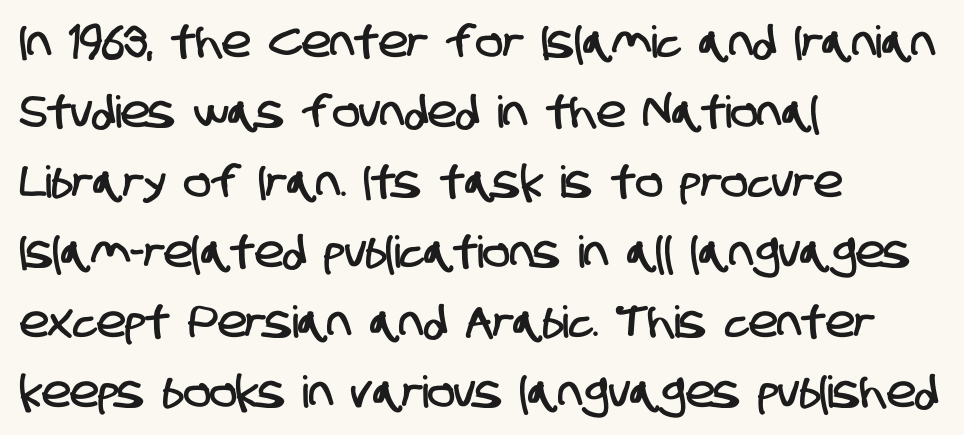
Serifs: no, the terminals of the letterforms are clean. Default kerning and tracking; the words read as compact shapes. A student would call this left alignment; a typographer would say flush left, rag right. The space directly below the letters is spotless. This sample keeps an unexceptional amount of space between lines.
